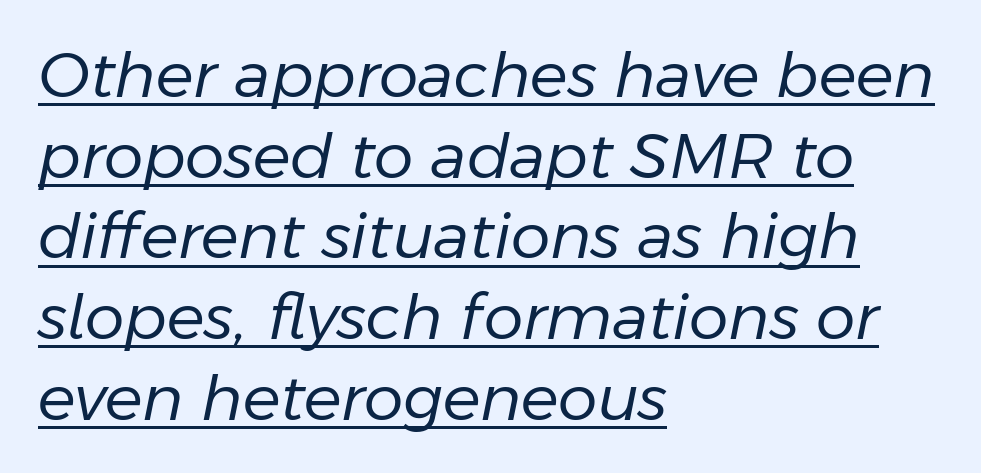
This is underlined copy, the kind a proofreader might mark for attention. The passage shown is typed in a proportional face where columns would drift. Every row of glyphs begins at an identical x-position on the left. Stem width sits at or under what a default text font uses.
